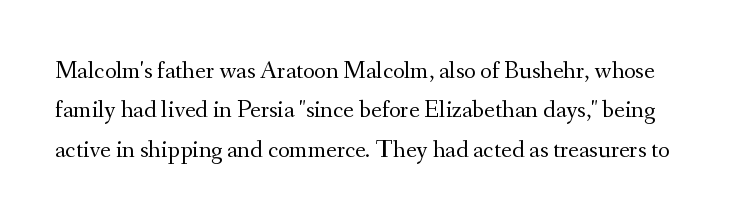
Q: Is the text bold? A: No.
Q: Is the text italic (slanted)? A: No, it is upright.
Q: Is the text underlined? A: No.
Q: Is the spacing between letters normal or unusually wide? A: Normal.
Q: Is the spacing between lines tight, normal or loose? A: Normal.
